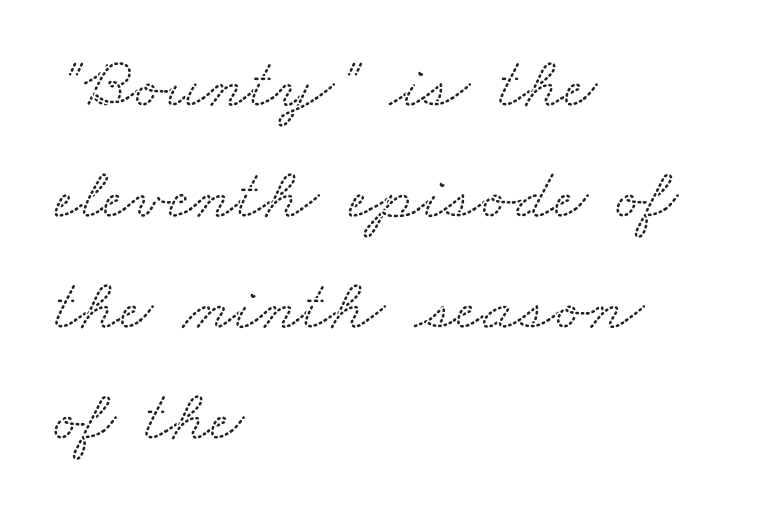
{"serif": "yes", "width": "wide", "stroke_contrast": "low", "x_height": "small", "monospaced": "no", "underline": "no", "align": "left", "line_spacing": "normal", "line_spacing_ratio": 1.5, "letter_spacing": "normal", "letter_spacing_em": 0.0, "glyph_px": 74}
